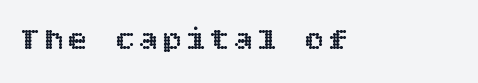
Each row of text sits above clean, open space. A roman cut, with each character standing at attention.
